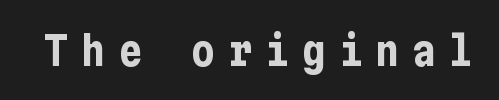
It's the straight-up-and-down kind of type. Emphasis by weight is at full strength: bold. Typographically, this falls in the sans-serif category. Words appear elongated and porous because spacing is wide. Glance below the letters and you will spot only blank space.
